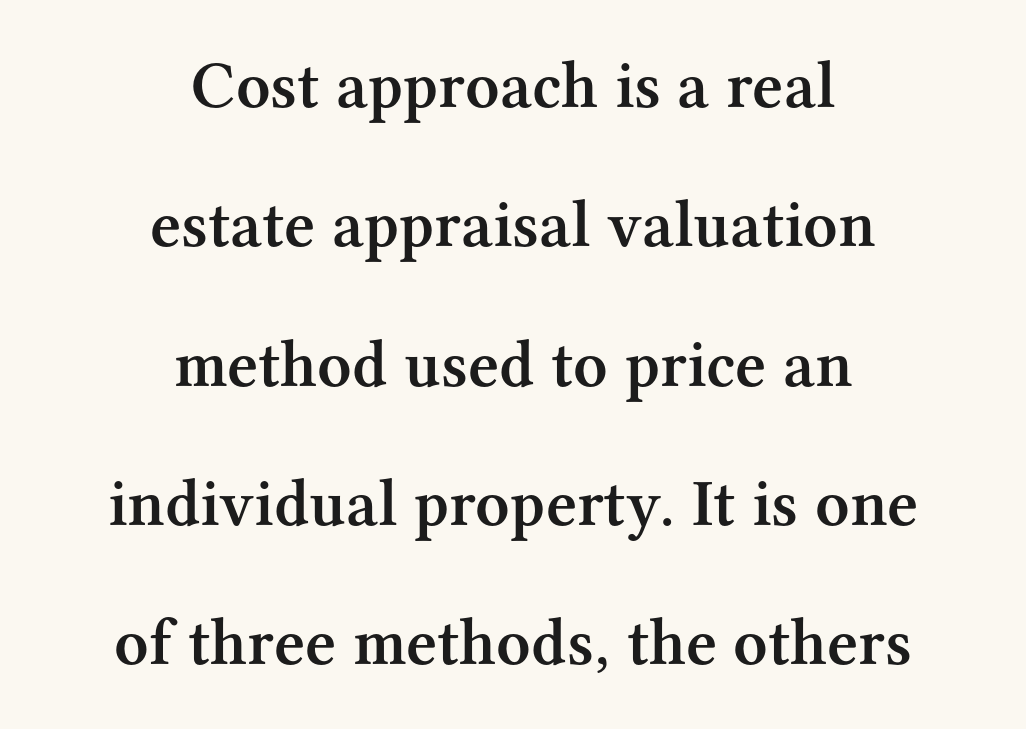
Q: Is the text bold? A: Semi-bold.
Q: Is the text italic (slanted)? A: No, it is upright.
Q: Is the typeface a serif or a sans-serif typeface? A: Serif.
Q: Is the text underlined? A: No.
Q: How is the paragraph aligned? A: Centered.
Q: Is the spacing between letters normal or unusually wide? A: Normal.
Q: Is the spacing between lines tight, normal or loose? A: Loose.
Q: Width (condensed, normal, or wide)? A: Normal.
Q: Stroke contrast? A: Medium.
Q: x-height? A: Medium.
Q: Monospaced? A: No.
